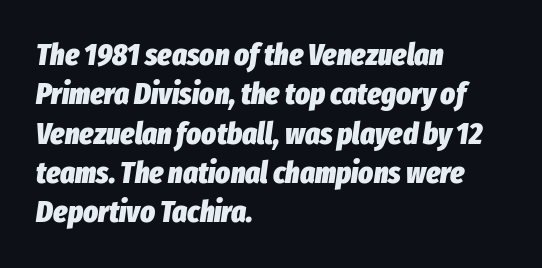
The image shows 31 px heavy, condensed type, italic (leaning right); set left-aligned, normal line spacing (1.27x), normal letter spacing, not underlined; low stroke contrast and a medium x-height.
